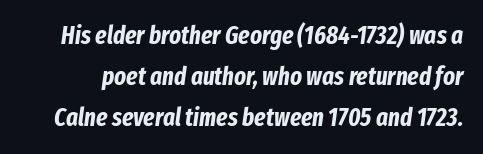
{"italic": "yes", "lean": "right", "slant_degrees": 8, "bold": "yes", "underline": "no", "line_spacing": "normal", "line_spacing_ratio": 1.65, "letter_spacing": "normal", "letter_spacing_em": 0.0, "glyph_px": 25}
